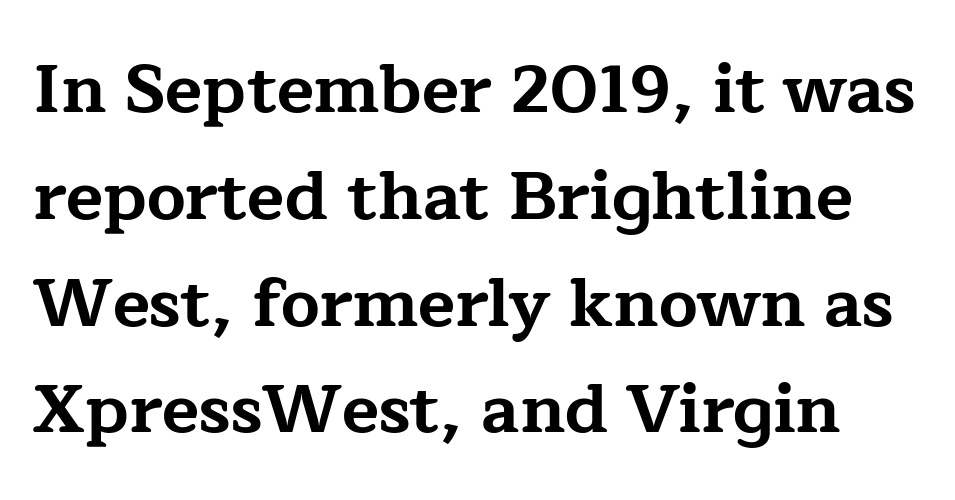
Q: Is the text bold? A: Yes.
Q: Is the text italic (slanted)? A: No, it is upright.
Q: Is the typeface a serif or a sans-serif typeface? A: Serif.
Q: Is the text underlined? A: No.
Q: Is the spacing between letters normal or unusually wide? A: Normal.
Q: Is the spacing between lines tight, normal or loose? A: Normal.
Q: Width (condensed, normal, or wide)? A: Wide.
Q: Stroke contrast? A: Low.
Q: x-height? A: Medium.
Q: Monospaced? A: No.
